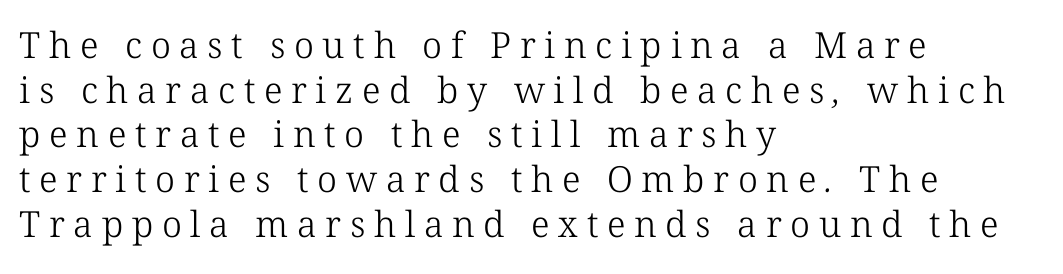
{"serif": "yes", "bold": "no", "weight": "light", "width": "normal", "stroke_contrast": "low", "x_height": "medium", "monospaced": "no", "underline": "no", "align": "left", "line_spacing_ratio": 1.24, "letter_spacing": "wide", "letter_spacing_em": 0.24, "glyph_px": 36}
